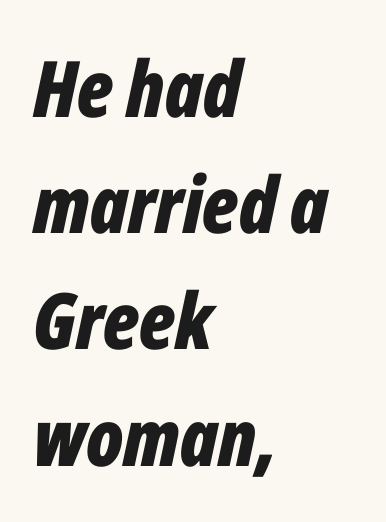
The face used here has the dense, thick strokes of a bold. The designer left line spacing at the default. Proportional: the letters do not fall into vertical columns. Any mark beneath the type? The region is blank. Notice how the passage keeps a crisp vertical edge on the left only. Inter-character spacing is left at the font's built-in metrics.
